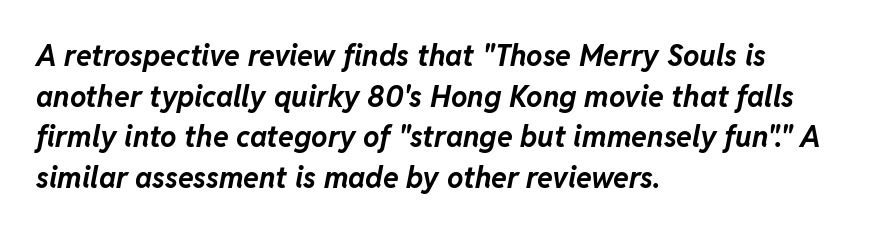
{"italic": "yes", "lean": "right", "slant_degrees": 11, "bold": "yes", "weight": "bold", "width": "normal", "stroke_contrast": "low", "x_height": "medium", "monospaced": "no", "underline": "no", "align": "left", "line_spacing": "normal", "line_spacing_ratio": 1.4, "letter_spacing": "normal", "letter_spacing_em": 0.0, "glyph_px": 29}
